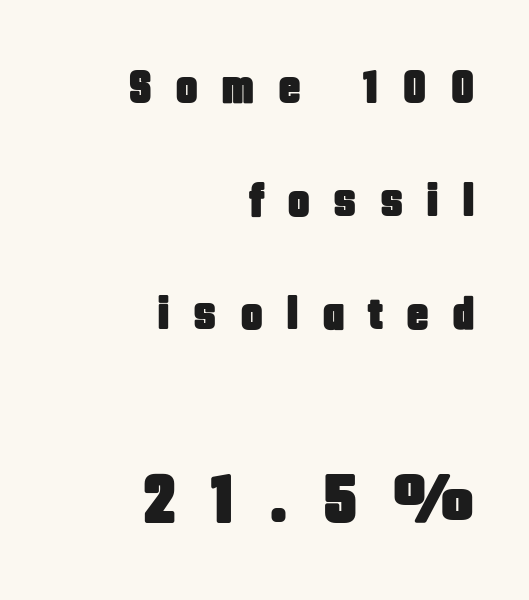
The area under the type is left untouched. Serifs: no, the terminals of the letterforms are clean. Do the letters lean? They stand straight. A flush-right, rag-left setting is used for this passage. Tracking value appears strongly positive — letters spread wide.
